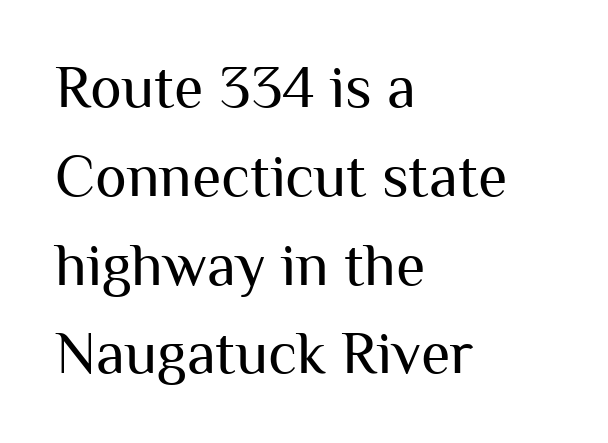
A quiet, ordinary-to-light weight characterises the typeface. The strip under each line holds only bare page. If you measured baseline to baseline, you'd find a middling distance. Each letter's strokes conclude bluntly, with no projecting serifs.
